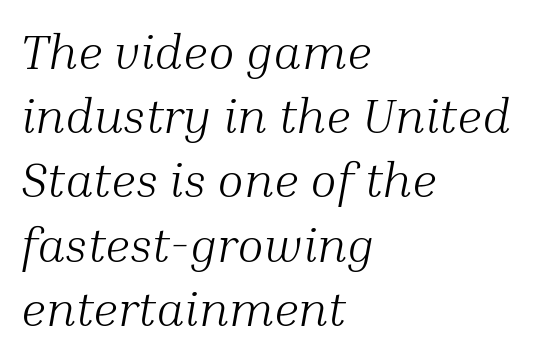
{"serif": "yes", "italic": "yes", "lean": "right", "slant_degrees": 10, "bold": "no", "weight": "light", "width": "normal", "stroke_contrast": "medium", "x_height": "medium", "monospaced": "no", "underline": "no", "align": "left", "line_spacing": "normal", "line_spacing_ratio": 1.31, "letter_spacing": "normal", "letter_spacing_em": 0.0, "glyph_px": 49}
